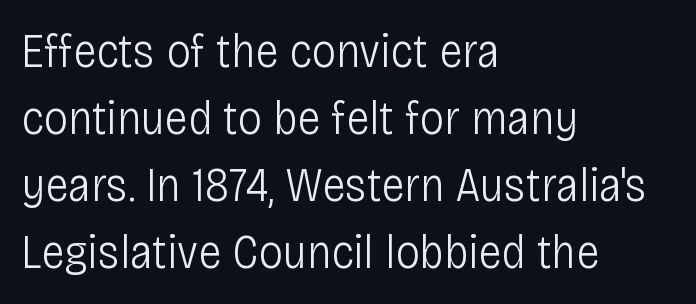
No extra ink here — the face is not bold. Does the leading feel generous? No, just average. Reading down the block, your eye returns to a fixed left position each line. Type without underlining. The face used here is rendered with its standard letterfit.
